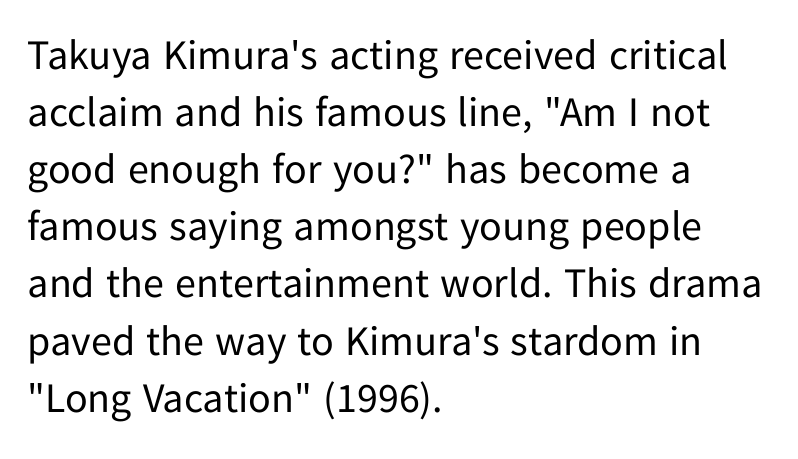
Q: Is the text bold? A: No.
Q: Is the text italic (slanted)? A: No, it is upright.
Q: Is the typeface a serif or a sans-serif typeface? A: Sans-serif.
Q: Is the text underlined? A: No.
Q: How is the paragraph aligned? A: Left-aligned.
Q: Is the spacing between letters normal or unusually wide? A: Normal.
Q: Is the spacing between lines tight, normal or loose? A: Normal.
Q: Width (condensed, normal, or wide)? A: Normal.
Q: Stroke contrast? A: Low.
Q: x-height? A: Medium.
Q: Monospaced? A: No.
